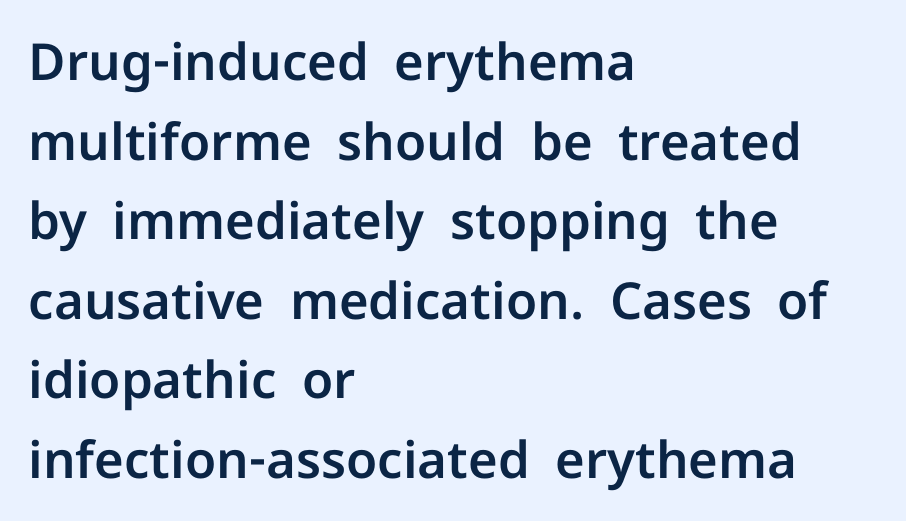
Honestly, the row spacing looks completely unremarkable. The face used here is a sans, in the tradition of grotesques and geometrics. All the whitespace from short lines collects on the right. Varying glyph widths throughout — classic text-font behaviour. Ordinary non-slanted type is in use. Letter spacing: default.
